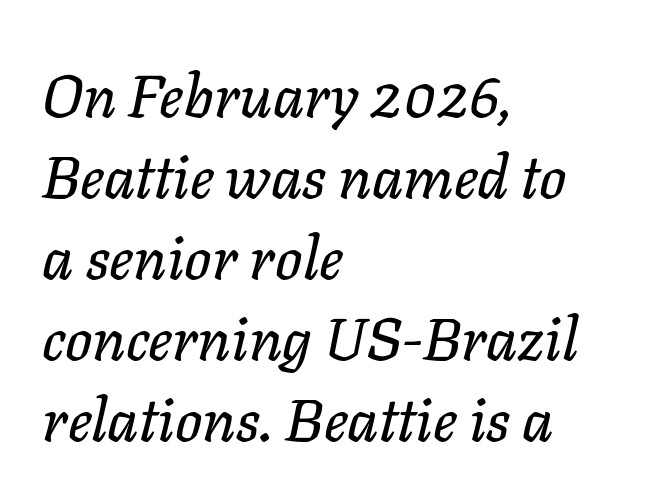
Q: Is the text italic (slanted)? A: Yes, it leans right by about 11 degrees.
Q: Is the text underlined? A: No.
Q: How is the paragraph aligned? A: Left-aligned.
Q: Is the spacing between letters normal or unusually wide? A: Normal.
Q: Is the spacing between lines tight, normal or loose? A: Normal.
Q: Width (condensed, normal, or wide)? A: Normal.
Q: Stroke contrast? A: Low.
Q: x-height? A: Medium.
Q: Monospaced? A: No.
